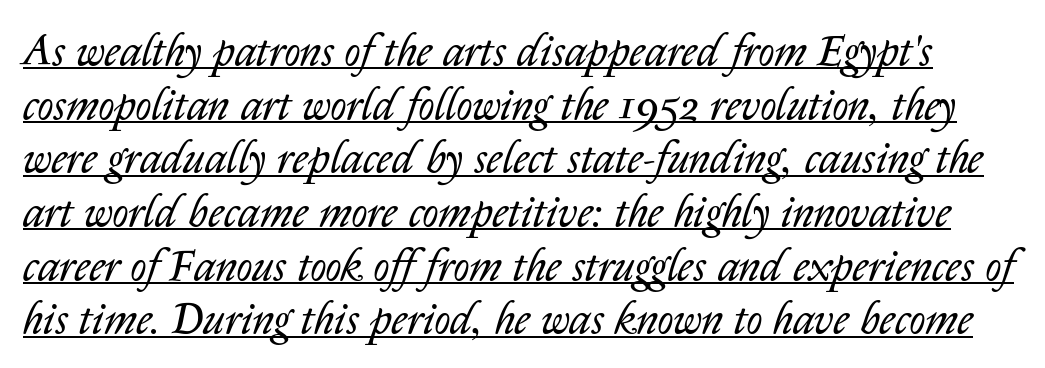
The specimen includes a rule beneath the text block's lines. Each stroke keeps to a modest, everyday thickness or less. You could not count columns in this text — the font is proportionally spaced. Words appear dense and cohesive because spacing is normal. Observe the lean: these are italic letterforms.
